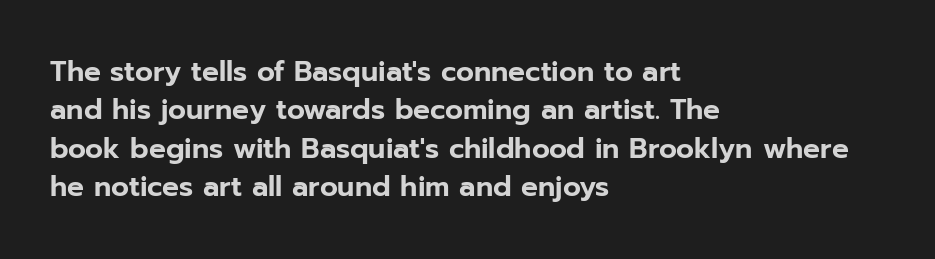
Each letter keeps its own natural width here, so spacing adapts to shape. Just letters on the line, the space beneath them empty. Reading down the column, the eye jumps a familiar distance to each next line. What stands out about the letter spacing? Nothing — it is the standard amount.
